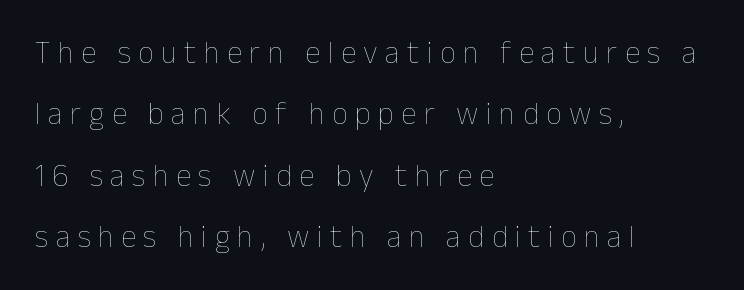
{"italic": "no", "bold": "no", "weight": "thin", "width": "normal", "stroke_contrast": "low", "x_height": "medium", "monospaced": "no", "underline": "no", "align": "left", "line_spacing": "loose", "line_spacing_ratio": 1.98, "letter_spacing": "wide", "letter_spacing_em": 0.24, "glyph_px": 31}
